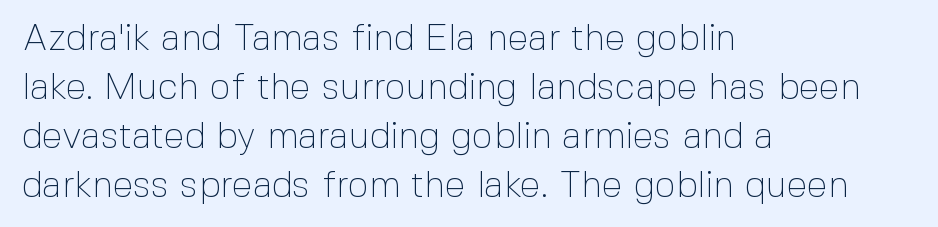
Q: Is the text bold? A: No.
Q: Is the text italic (slanted)? A: No, it is upright.
Q: Is the typeface a serif or a sans-serif typeface? A: Sans-serif.
Q: Is the text underlined? A: No.
Q: How is the paragraph aligned? A: Left-aligned.
Q: Is the spacing between letters normal or unusually wide? A: Normal.
Q: Is the spacing between lines tight, normal or loose? A: Normal.
Q: Width (condensed, normal, or wide)? A: Normal.
Q: x-height? A: Medium.
Q: Monospaced? A: No.
